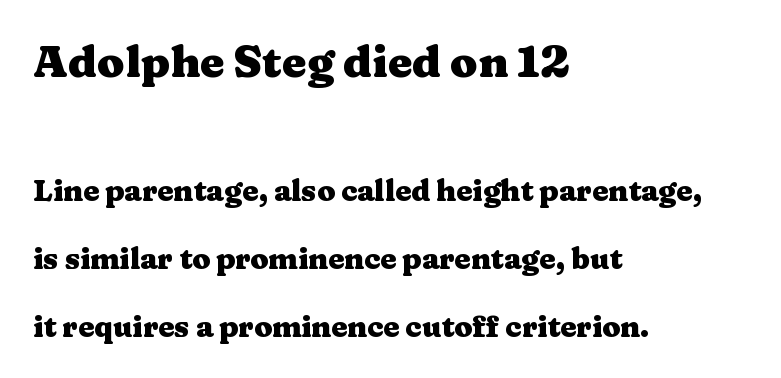
Character widths vary here, with narrow letters taking less room than wide ones. The zone under the glyphs is completely vacant. The upper block of text is set noticeably larger than the block beneath it. The specimen reads as upright at a glance.
